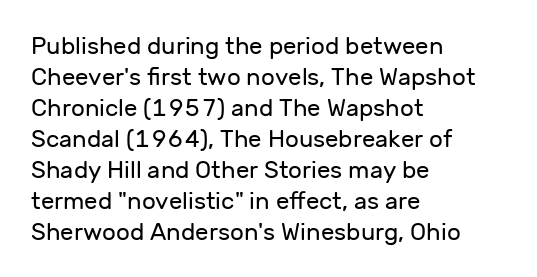
The image shows 24 px text type, upright; set left-aligned, normal line spacing (1.29x), normal letter spacing, not underlined.
